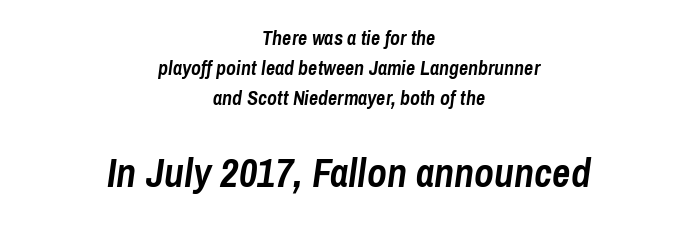
This rendering leaves character spacing at its baseline value. Honestly, there is no underline to notice here at all. This layout puts the modest block above and the oversized block below. The rendering positions every line midway between the sides. The passage shown leans; its letterforms are oblique.
